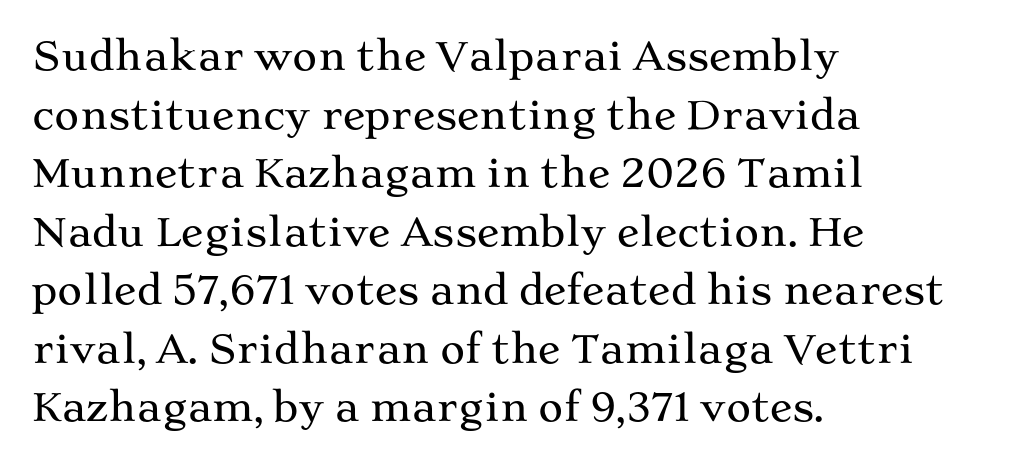
The image shows 38 px wide serif type, upright; set left-aligned, normal line spacing (1.54x), normal letter spacing, not underlined; medium stroke contrast and a medium x-height.
